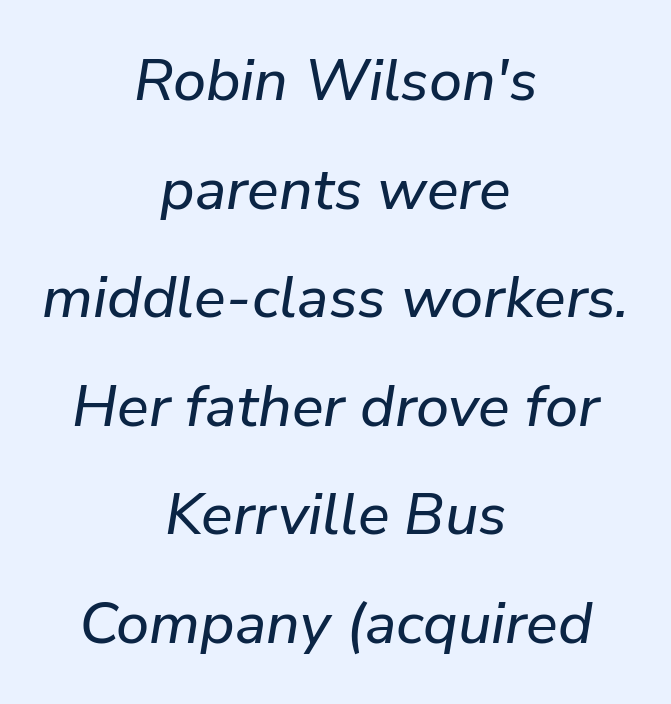
Q: Is the text italic (slanted)? A: Yes, it leans right by about 9 degrees.
Q: Is the text underlined? A: No.
Q: How is the paragraph aligned? A: Centered.
Q: Is the spacing between letters normal or unusually wide? A: Normal.
Q: Width (condensed, normal, or wide)? A: Normal.
Q: Stroke contrast? A: Low.
Q: x-height? A: Medium.
Q: Monospaced? A: No.
